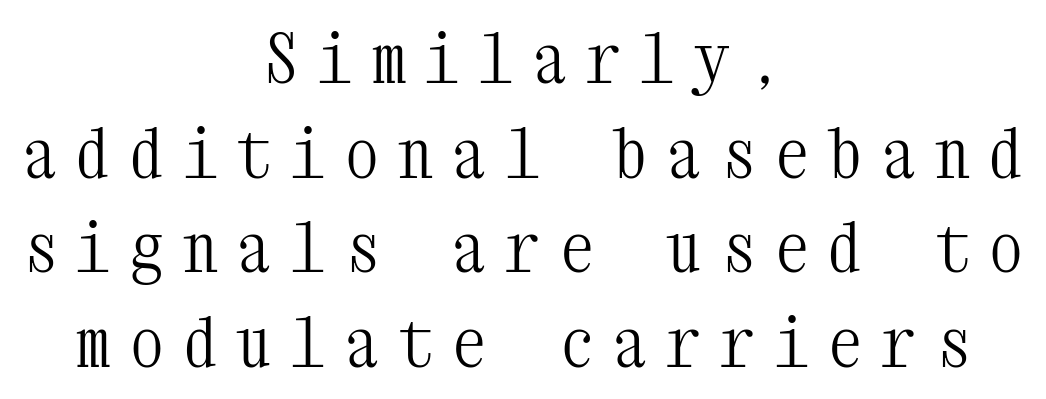
The words here are not underlined. Type style note: has serifs. Looks like terminal output: every glyph gets an equal slot. The lines in this sample share a center point and differ in where they start and stop. The typography opts for an upright posture over an oblique one. Students, observe: this is what conventionally led text looks like.
